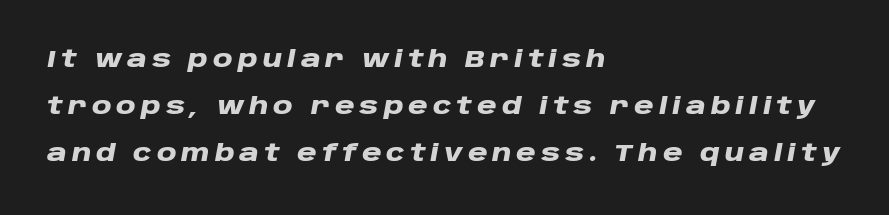
Leftover space on each line is placed entirely after the last word. Characters follow at a spacing far wider than the type designer built in. The designer dialed line spacing up above the default. The gap between lines stays unmarked.
